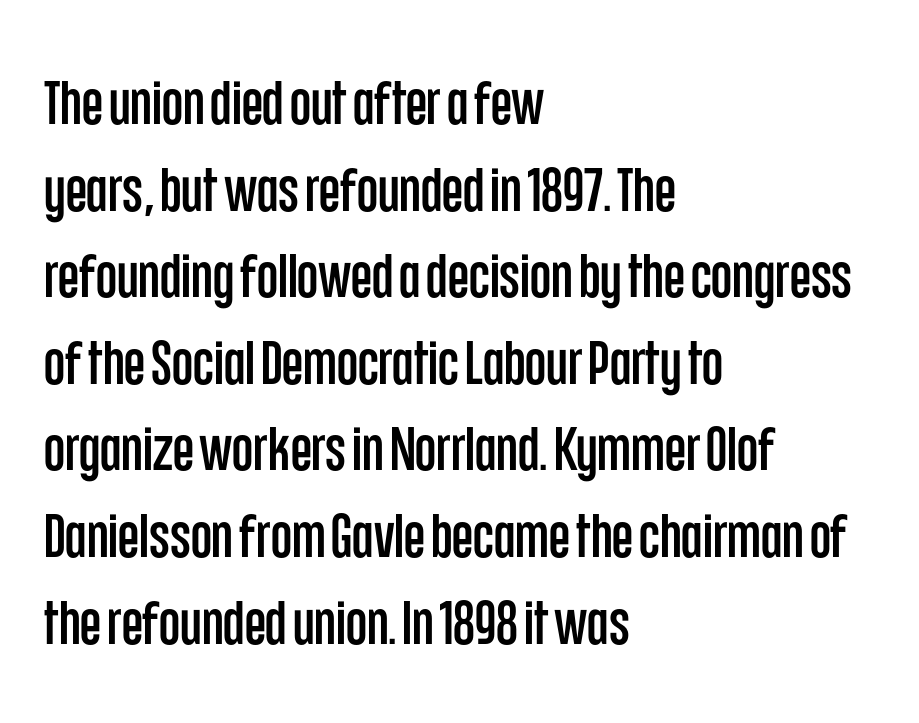
{"serif": "no", "italic": "no", "width": "condensed", "stroke_contrast": "low", "x_height": "large", "monospaced": "no", "underline": "no", "align": "left", "line_spacing": "normal", "line_spacing_ratio": 1.42, "letter_spacing": "normal", "letter_spacing_em": 0.0, "glyph_px": 61}
